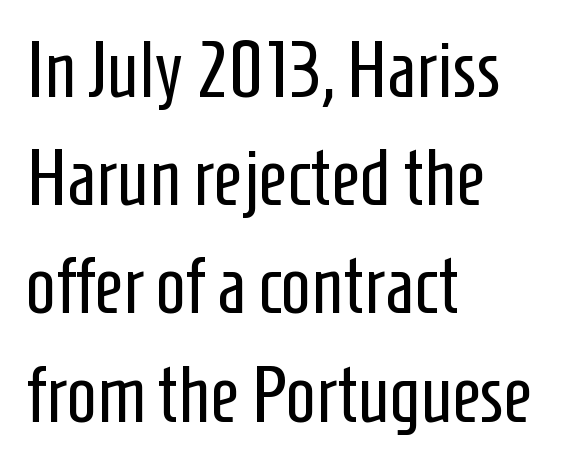
The image shows 79 px regular-weight, condensed sans-serif type, upright; set left-aligned, normal line spacing (1.37x), normal letter spacing, not underlined; low stroke contrast and a medium x-height.
